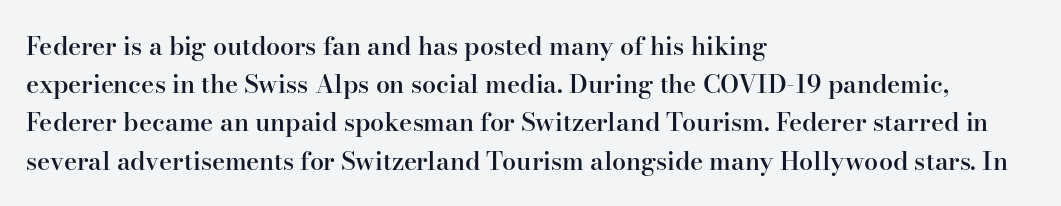
Q: Is the text bold? A: Semi-bold.
Q: Is the text italic (slanted)? A: No, it is upright.
Q: Is the text underlined? A: No.
Q: How is the paragraph aligned? A: Left-aligned.
Q: Is the spacing between letters normal or unusually wide? A: Normal.
Q: Is the spacing between lines tight, normal or loose? A: Normal.
